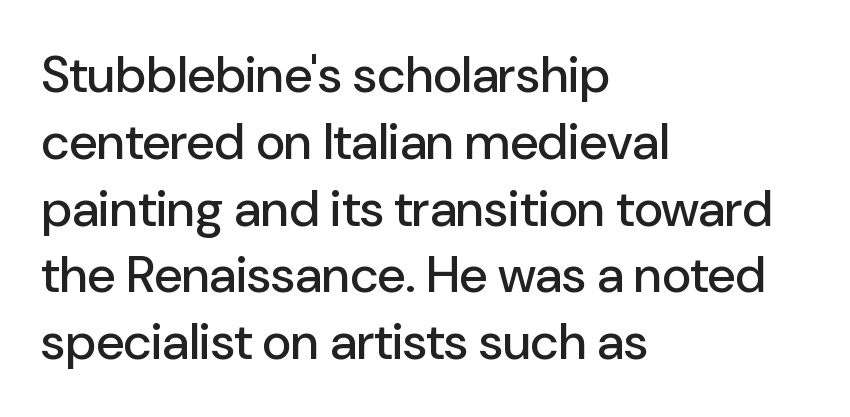
Rule under the text: the space is simply empty. The rendering uses natural spacing where letterforms have individual widths. These lines were composed using upright roman letters. Serifs: no, the terminals of the letterforms are clean. The lines sit at an ordinary, default distance from one another.
